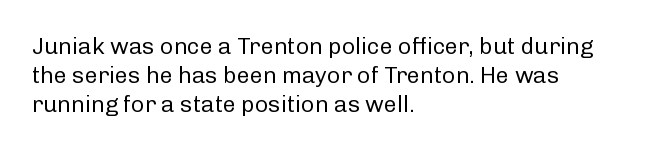
{"italic": "no", "bold": "no", "underline": "no", "align": "left", "line_spacing": "normal", "line_spacing_ratio": 1.27, "letter_spacing": "normal", "letter_spacing_em": 0.0, "glyph_px": 23}
